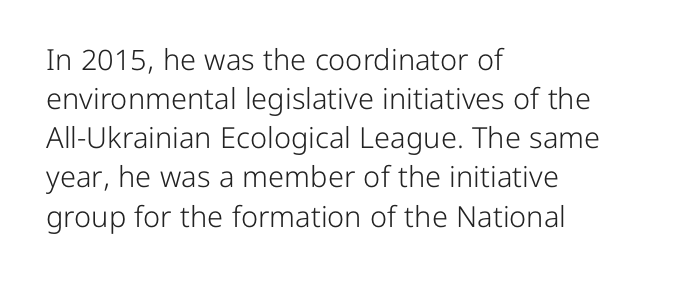
Normally led — the rows are evenly, conventionally spaced. Is the type heavy? It reads as light-to-regular instead. A roman cut, with each character standing at attention. Here the designer chose a conventional face with non-uniform glyph widths. Type style note: lacks serifs. Any mark beneath the type? The region is blank.
